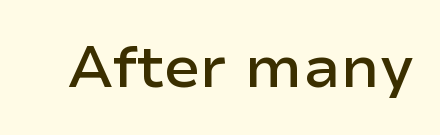
The image shows 59 px semibold sans-serif type, upright; set normal letter spacing, not underlined; low stroke contrast and a medium x-height.
